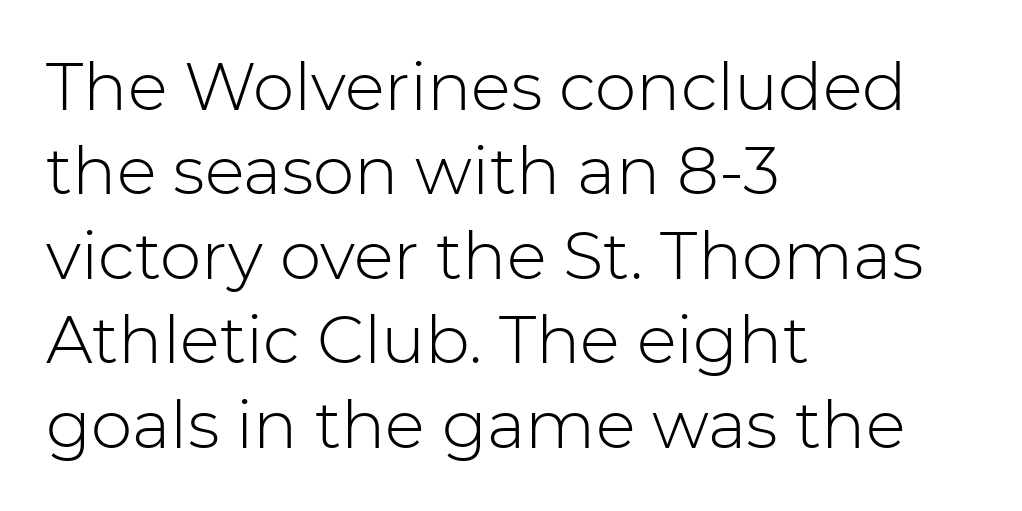
{"serif": "no", "italic": "no", "bold": "no", "weight": "light", "width": "normal", "stroke_contrast": "low", "x_height": "medium", "monospaced": "no", "underline": "no", "align": "left", "line_spacing": "normal", "line_spacing_ratio": 1.28, "letter_spacing": "normal", "letter_spacing_em": 0.0, "glyph_px": 66}
